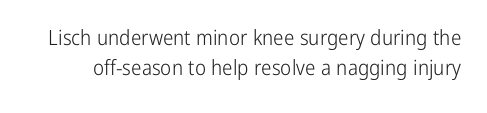
The line texture is even and compact thanks to regular tracking. Rows of type keep a routine distance in the vertical direction. The space directly below the letters is spotless. The letters stand upright; this is a roman face. The strokes carry an ordinary text weight at most.
